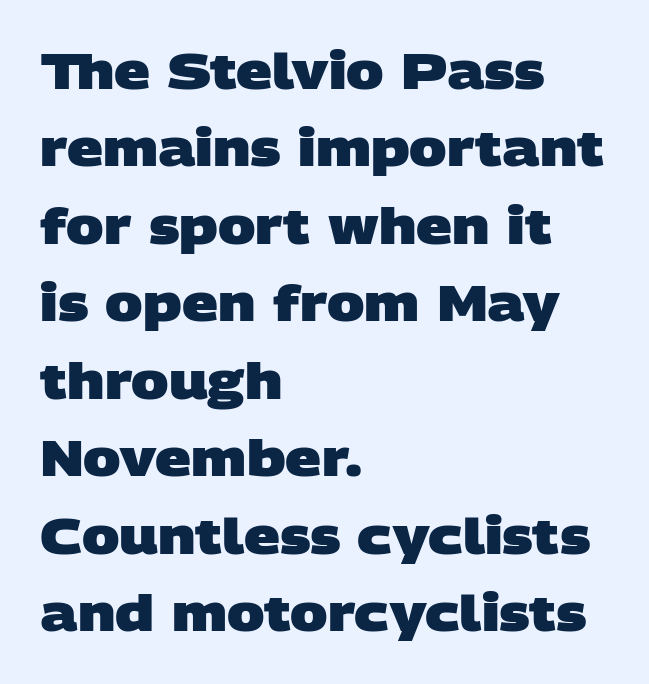
{"serif": "no", "bold": "yes", "weight": "heavy", "width": "wide", "stroke_contrast": "low", "x_height": "large", "monospaced": "no", "underline": "no", "align": "left", "line_spacing": "normal", "line_spacing_ratio": 1.55, "letter_spacing": "normal", "letter_spacing_em": 0.0, "glyph_px": 50}
